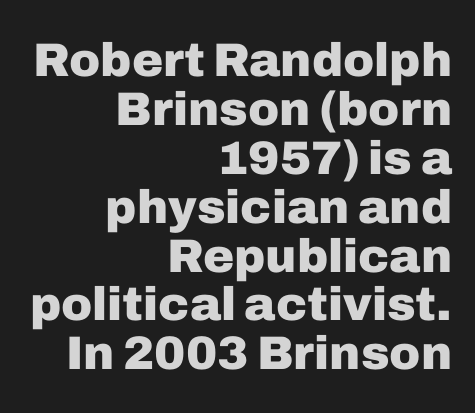
The image shows 47 px heavy sans-serif type, upright; set right-aligned, tight line spacing (1.04x), normal letter spacing, not underlined; low stroke contrast and a medium x-height.
